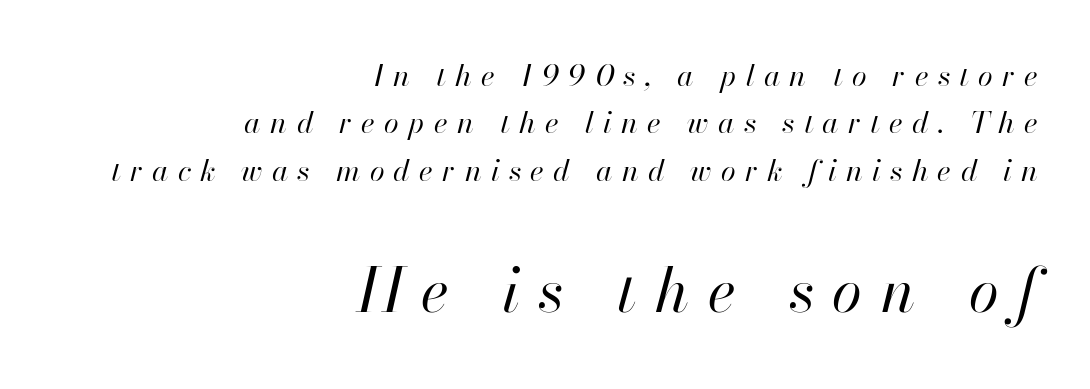
Q: Is the text bold? A: No.
Q: Is the text italic (slanted)? A: Yes, it leans right by about 13 degrees.
Q: Is the text underlined? A: No.
Q: How is the paragraph aligned? A: Right-aligned.
Q: Is the spacing between letters normal or unusually wide? A: Unusually wide.
Q: Is the spacing between lines tight, normal or loose? A: Normal.
Q: Which block of text is set in a larger size, the first (top) or the second (bottom)? A: The second (bottom) one.
Q: Width (condensed, normal, or wide)? A: Normal.
Q: Stroke contrast? A: High.
Q: x-height? A: Small.
Q: Monospaced? A: No.
